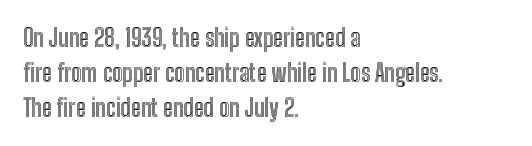
This sample keeps an unexceptional amount of space between lines. These lines keep a tight, regular rhythm from letter to letter. Every stem runs plumb, perpendicular to the baseline. Reading down the block, your eye returns to a fixed left position each line. The string is rendered with underlining switched off.
